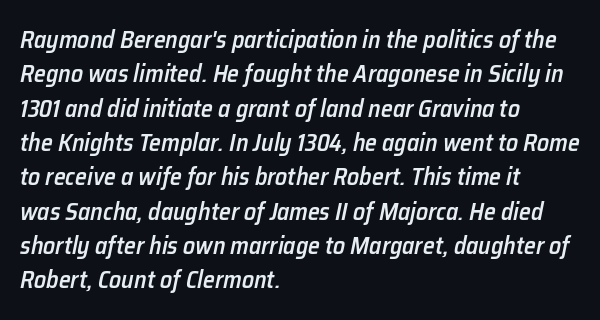
{"italic": "yes", "lean": "right", "slant_degrees": 12, "bold": "semi", "underline": "no", "align": "left", "line_spacing": "normal", "line_spacing_ratio": 1.43, "letter_spacing": "normal", "letter_spacing_em": 0.0, "glyph_px": 24}
